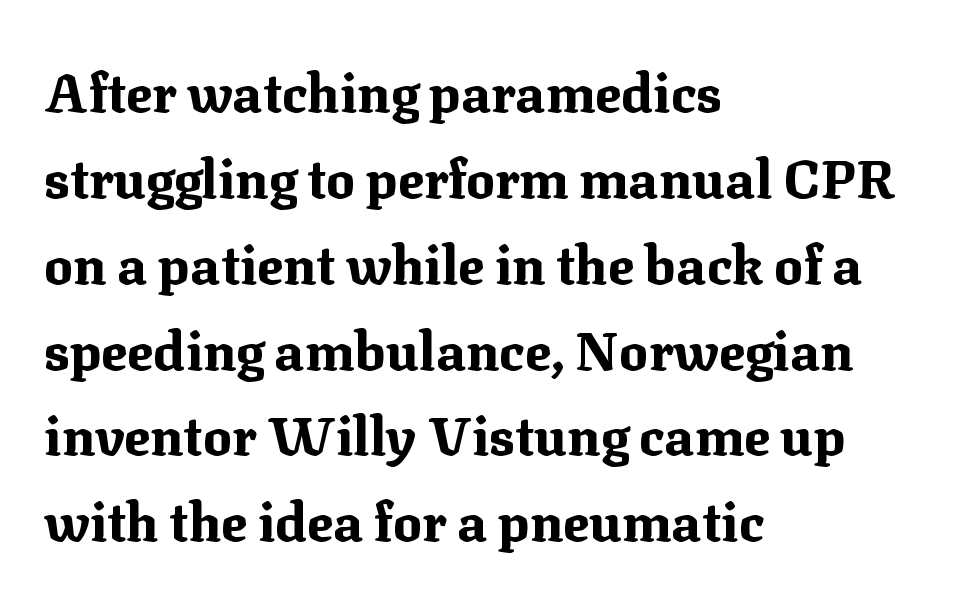
{"serif": "yes", "italic": "no", "bold": "yes", "weight": "bold", "width": "normal", "stroke_contrast": "medium", "x_height": "medium", "monospaced": "no", "underline": "no", "align": "left", "line_spacing": "normal", "line_spacing_ratio": 1.59, "letter_spacing": "normal", "letter_spacing_em": 0.0, "glyph_px": 54}
